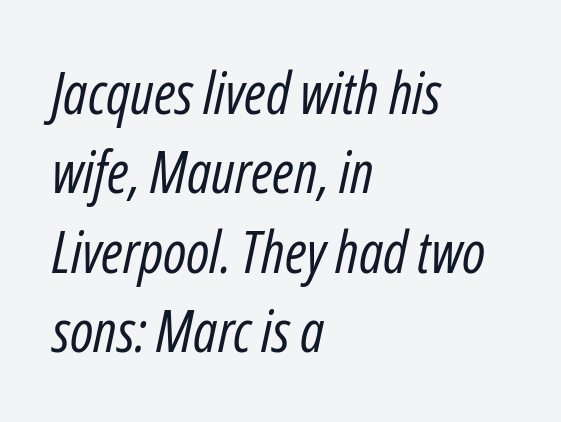
The baseline area is clear. The rendering anchors every line to the left-hand side. A typesetter would mark this as italic. Is this a fixed-width face? No — the glyphs have proportional, varying widths.
